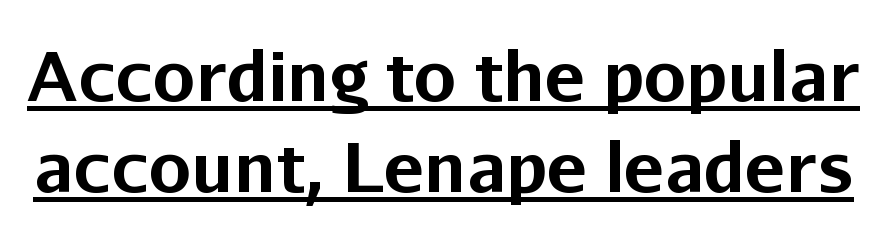
The image shows 68 px bold sans-serif type, upright; set normal line spacing (1.34x), normal letter spacing, underlined; low stroke contrast and a medium x-height.
